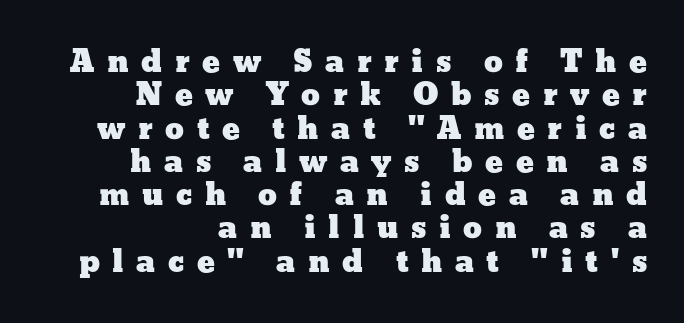
Q: Is the text italic (slanted)? A: No, it is upright.
Q: Is the text underlined? A: No.
Q: How is the paragraph aligned? A: Right-aligned.
Q: Is the spacing between letters normal or unusually wide? A: Unusually wide.
Q: Is the spacing between lines tight, normal or loose? A: Tight.
Q: Width (condensed, normal, or wide)? A: Wide.
Q: Stroke contrast? A: Low.
Q: x-height? A: Medium.
Q: Monospaced? A: No.
